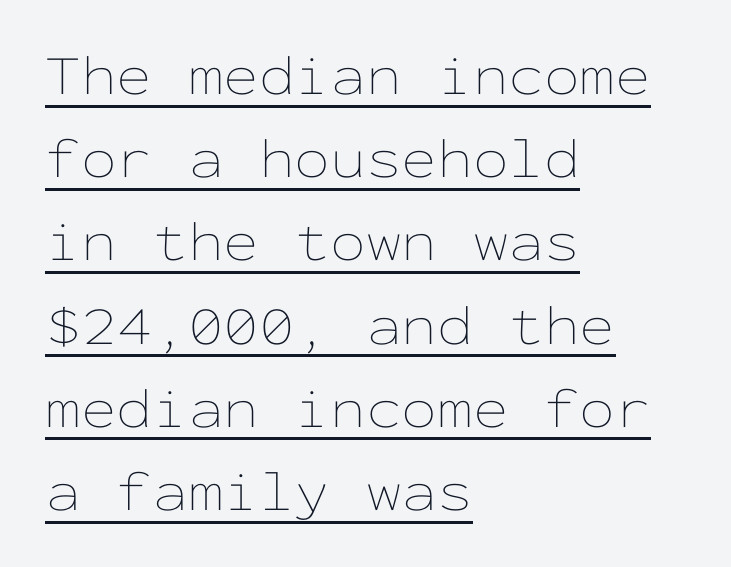
The image shows 57 px thin, wide type, upright, monospaced; set left-aligned, normal line spacing (1.46x), normal letter spacing, underlined; low stroke contrast and a medium x-height.
